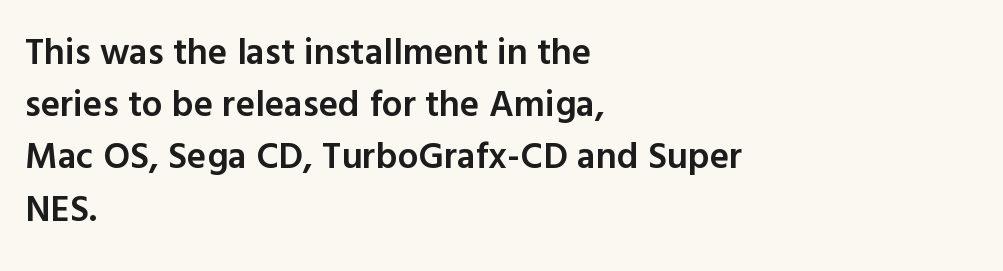
The image shows 37 px semibold sans-serif type, upright; set left-aligned, normal line spacing (1.41x), normal letter spacing, not underlined; a medium x-height.
